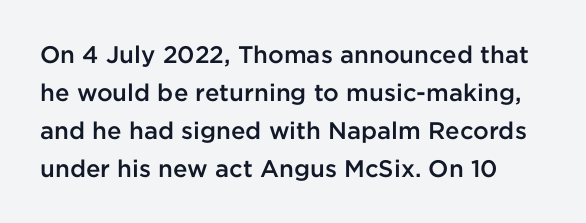
Its strokes are somewhat broadened, the hallmark of semibold type. Notice how descenders clear the ascenders below comfortably — that's standard leading. These lines were composed using upright roman letters. Short note: letters normally spaced. A clean baseline with only descenders dipping below it.
